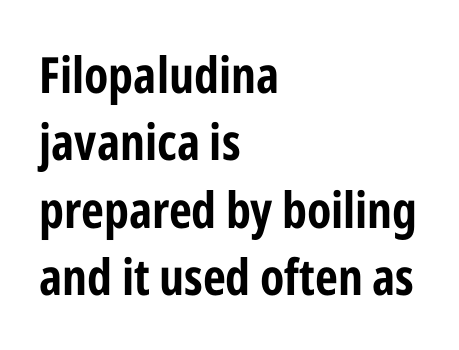
Q: Is the text italic (slanted)? A: No, it is upright.
Q: Is the typeface a serif or a sans-serif typeface? A: Sans-serif.
Q: Is the text underlined? A: No.
Q: How is the paragraph aligned? A: Left-aligned.
Q: Is the spacing between letters normal or unusually wide? A: Normal.
Q: Is the spacing between lines tight, normal or loose? A: Normal.
Q: Width (condensed, normal, or wide)? A: Condensed.
Q: Stroke contrast? A: Low.
Q: x-height? A: Medium.
Q: Monospaced? A: No.
